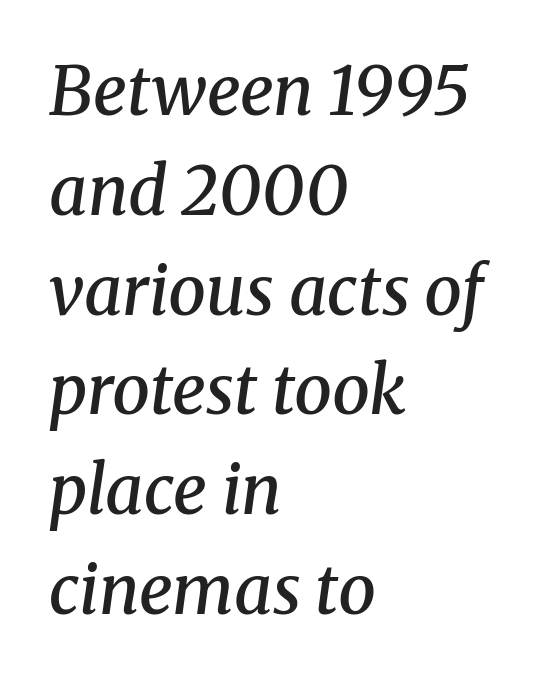
Q: Is the text bold? A: Semi-bold.
Q: Is the text italic (slanted)? A: Yes, it leans right by about 8 degrees.
Q: Is the typeface a serif or a sans-serif typeface? A: Serif.
Q: Is the text underlined? A: No.
Q: How is the paragraph aligned? A: Left-aligned.
Q: Is the spacing between letters normal or unusually wide? A: Normal.
Q: Is the spacing between lines tight, normal or loose? A: Normal.
Q: Width (condensed, normal, or wide)? A: Normal.
Q: Stroke contrast? A: Medium.
Q: x-height? A: Medium.
Q: Monospaced? A: No.
